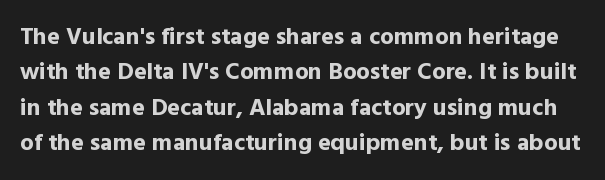
There is no visible air inserted between adjacent glyphs. Caption: bold face, heavy strokes. Lines of text with bare space underneath. Quick note: interline space is typical.
